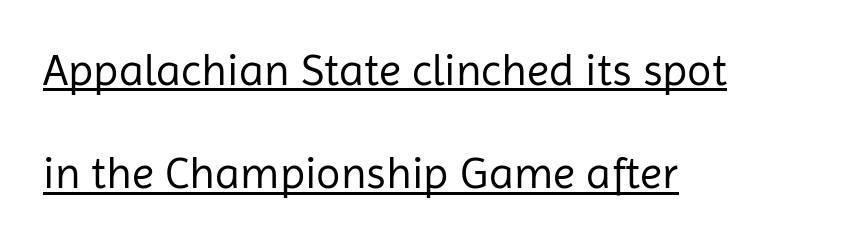
The image shows 45 px regular-weight sans-serif type, upright; set left-aligned, loose line spacing (2.3x), normal letter spacing, underlined; low stroke contrast and a medium x-height.
